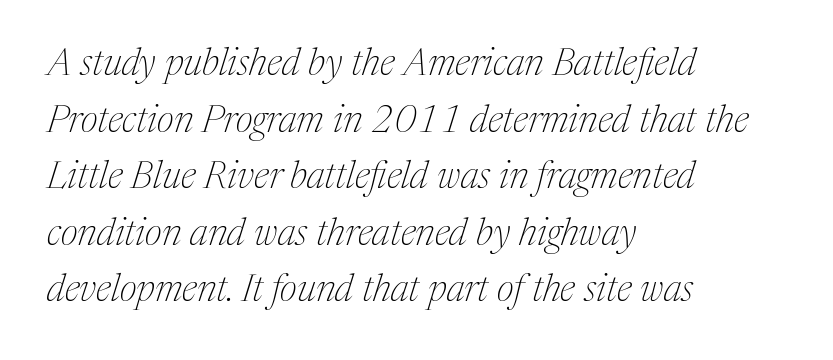
The image shows 38 px thin serif type, italic (leaning right); set left-aligned, normal line spacing (1.49x), normal letter spacing, not underlined; medium stroke contrast and a medium x-height.
